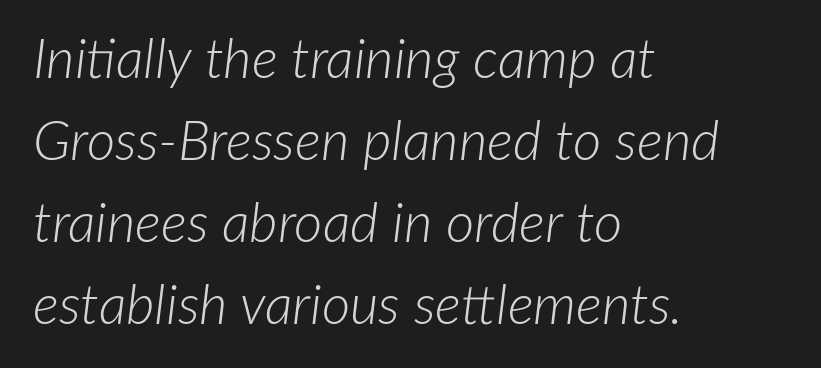
Q: Is the text bold? A: No.
Q: Is the text italic (slanted)? A: Yes, it leans right by about 7 degrees.
Q: Is the text underlined? A: No.
Q: How is the paragraph aligned? A: Left-aligned.
Q: Is the spacing between letters normal or unusually wide? A: Normal.
Q: Is the spacing between lines tight, normal or loose? A: Normal.
Q: Width (condensed, normal, or wide)? A: Normal.
Q: Stroke contrast? A: Low.
Q: x-height? A: Medium.
Q: Monospaced? A: No.
